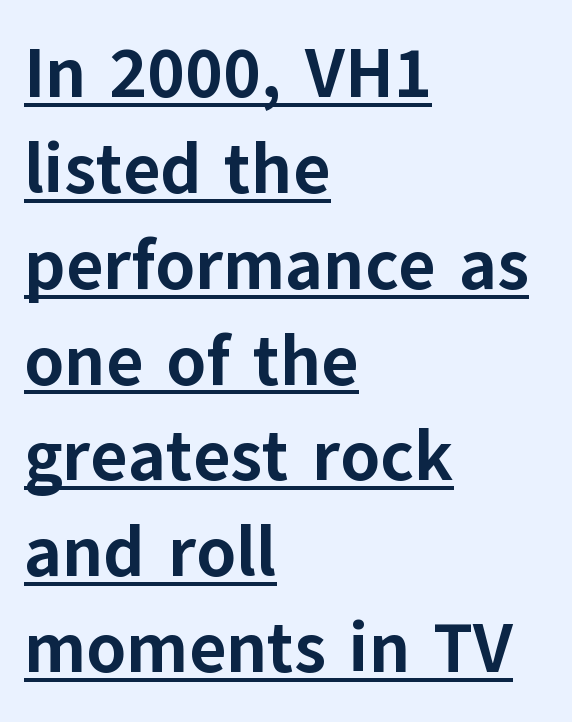
Q: Is the text bold? A: Yes.
Q: Is the text italic (slanted)? A: No, it is upright.
Q: Is the typeface a serif or a sans-serif typeface? A: Sans-serif.
Q: Is the text underlined? A: Yes.
Q: How is the paragraph aligned? A: Left-aligned.
Q: Is the spacing between letters normal or unusually wide? A: Normal.
Q: Is the spacing between lines tight, normal or loose? A: Normal.
Q: Width (condensed, normal, or wide)? A: Normal.
Q: Stroke contrast? A: Low.
Q: x-height? A: Medium.
Q: Monospaced? A: No.
